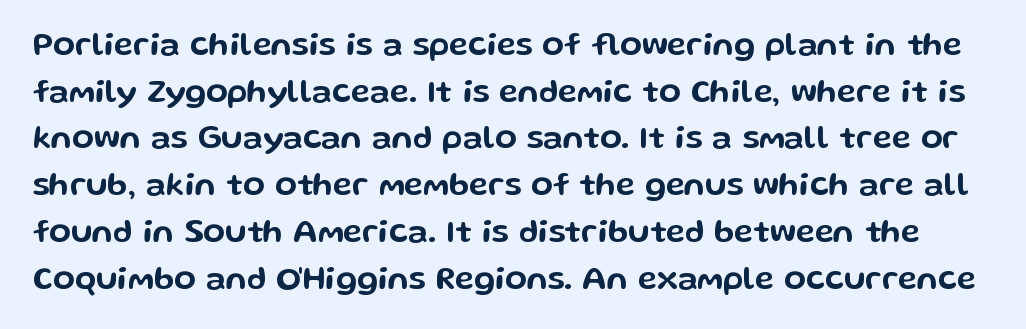
The image shows 32 px wide sans-serif type, upright; set normal line spacing (1.46x), normal letter spacing, not underlined; low stroke contrast and a medium x-height.
